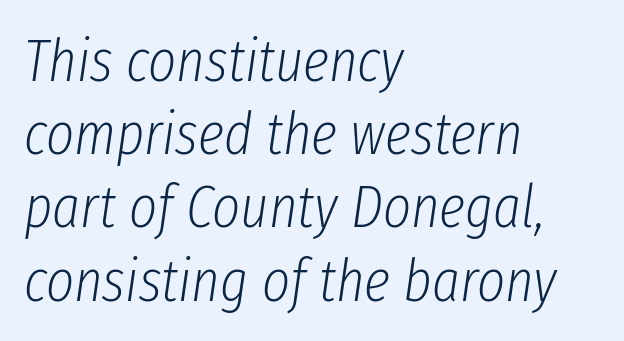
A typesetter would call this proportional, since set widths differ per character. The lettering tilts uniformly, giving the passage an italic look. The words here are not underlined. Students, note that the glyphs here touch the page at normal intervals. Leftover space on each line is placed entirely after the last word.
